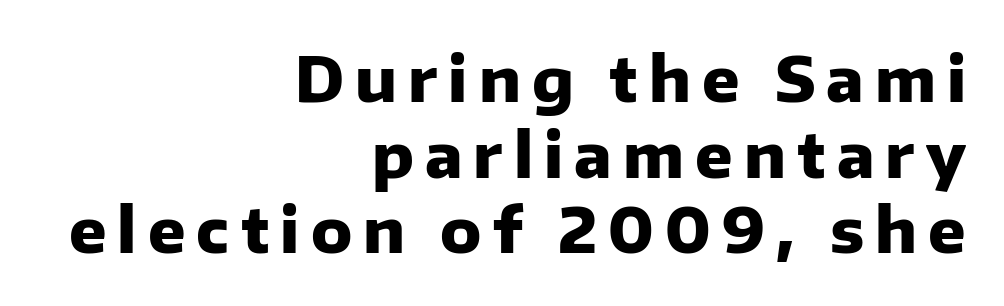
{"serif": "no", "italic": "no", "bold": "yes", "weight": "heavy", "width": "normal", "stroke_contrast": "low", "x_height": "medium", "monospaced": "no", "underline": "no", "align": "right", "line_spacing_ratio": 1.22, "glyph_px": 62}
